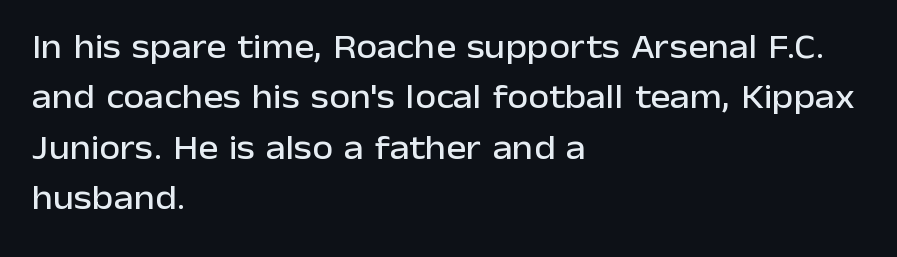
The glyphs in this specimen are sans serif. These lines stack with their left ends in a neat column. Clear beneath every line of the passage. This is roman type, the default non-slanted kind.
